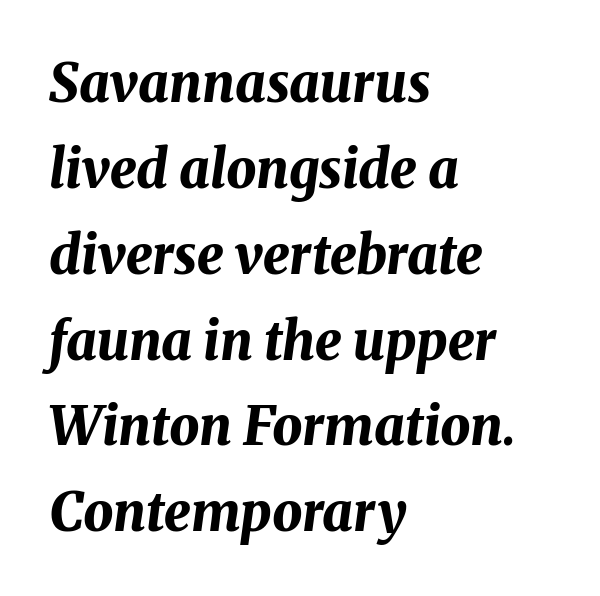
The image shows 53 px bold type, italic (leaning right); set left-aligned, normal line spacing (1.62x), normal letter spacing, not underlined; medium stroke contrast and a medium x-height.
